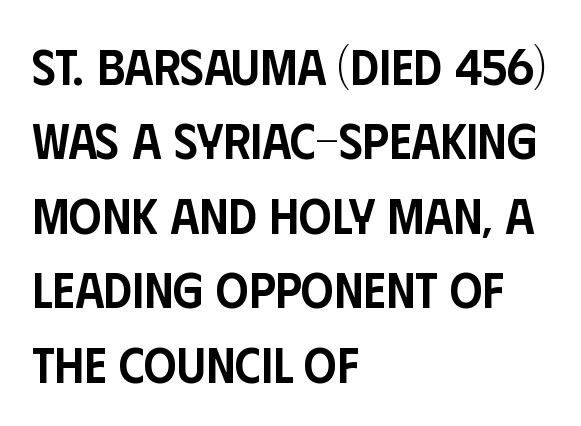
Q: Is the text bold? A: Semi-bold.
Q: Is the text italic (slanted)? A: No, it is upright.
Q: Is the typeface a serif or a sans-serif typeface? A: Sans-serif.
Q: Is the text underlined? A: No.
Q: How is the paragraph aligned? A: Left-aligned.
Q: Is the spacing between letters normal or unusually wide? A: Normal.
Q: Is the spacing between lines tight, normal or loose? A: Normal.
Q: Width (condensed, normal, or wide)? A: Condensed.
Q: Stroke contrast? A: Low.
Q: x-height? A: Large.
Q: Monospaced? A: No.
